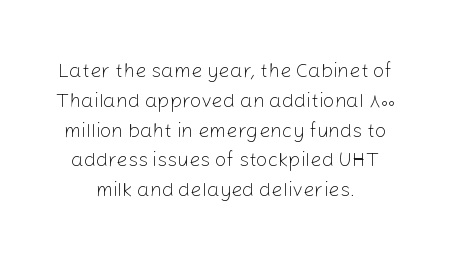
Characters follow at the spacing the type designer built in. This is the regular roman posture of the typeface. The leading is moderate, giving the passage an even texture. Descender tails drop into unmarked territory. The text block is weighted toward neither margin, spreading evenly from the middle.
